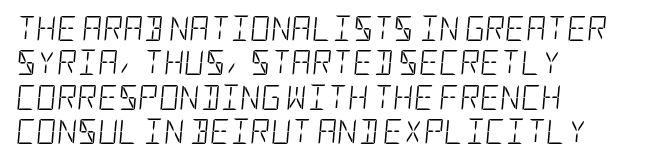
The image shows 25 px text type, italic (leaning right); set left-aligned, normal line spacing (1.38x), normal letter spacing, not underlined.
